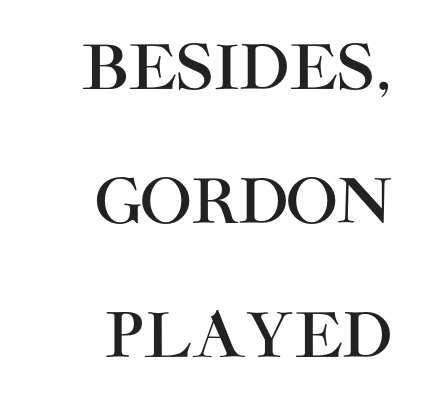
The rendering shows plain stroke endings on the letterforms — a sans-serif design. Leftover space on each line is placed entirely before the opening word. Style check: upright. What stands out about the letter spacing? Nothing — it is the standard amount. A typesetter would call this proportional, since set widths differ per character.
